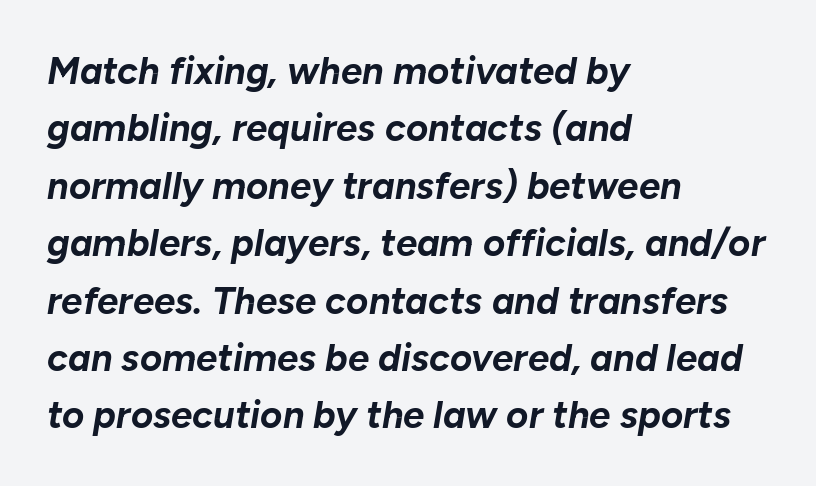
{"italic": "yes", "lean": "right", "slant_degrees": 10, "bold": "yes", "weight": "bold", "width": "normal", "stroke_contrast": "low", "x_height": "medium", "monospaced": "no", "underline": "no", "align": "left", "line_spacing": "normal", "line_spacing_ratio": 1.51, "letter_spacing": "normal", "letter_spacing_em": 0.0, "glyph_px": 38}
